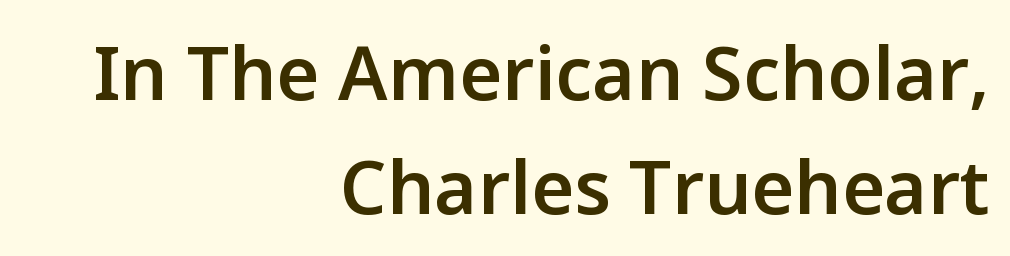
A typesetter would label this face a sans. The space directly below the letters is spotless. Observe the ordinary spacing: letters are neighbours, not strangers. It's the straight-up-and-down kind of type. This block has exactly the height ordinary leading produces. Line ends are locked; line starts wander.
